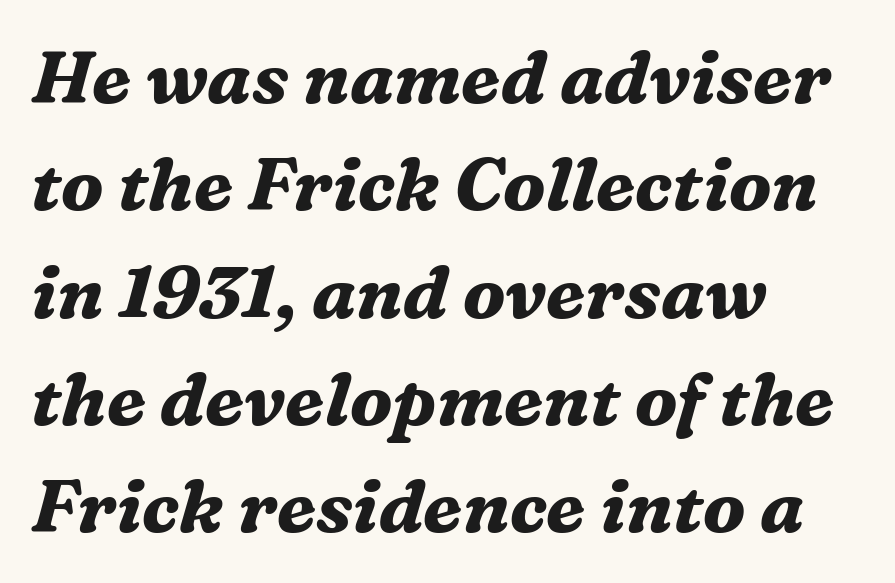
A bare baseline throughout the passage. This sample uses a serif face. A student would call this left alignment; a typographer would say flush left, rag right. Line spacing here is normal. These lines are rendered in a variable-pitch font. Observe the ordinary spacing: letters are neighbours, not strangers.
